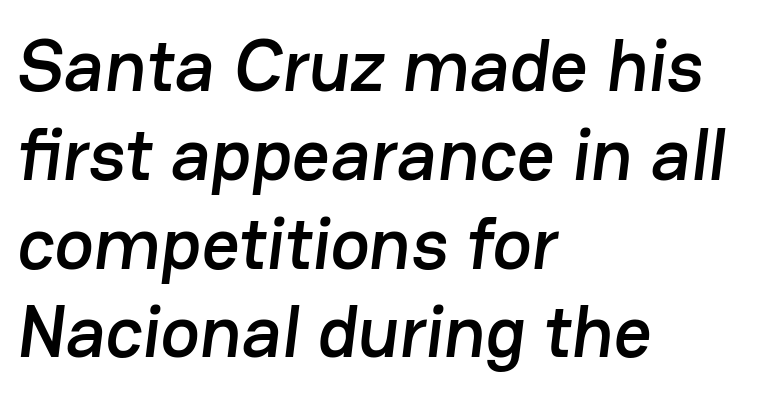
A typesetter would call this zero additional tracking. Check the space under the baseline: it is left empty. The passage shown is typed in a proportional face where columns would drift. The typeface chosen for these lines omits serifs.
